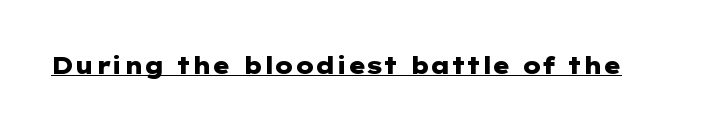
{"italic": "no", "bold": "yes", "underline": "yes", "letter_spacing": "normal", "letter_spacing_em": 0.0, "glyph_px": 23}
